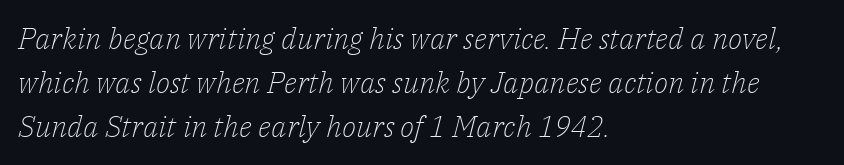
Clear beneath every line of the passage. A typesetter would label this face a serif. The characters are drawn with everyday or finer stroke widths. The whole block is typeset with a tilt.
